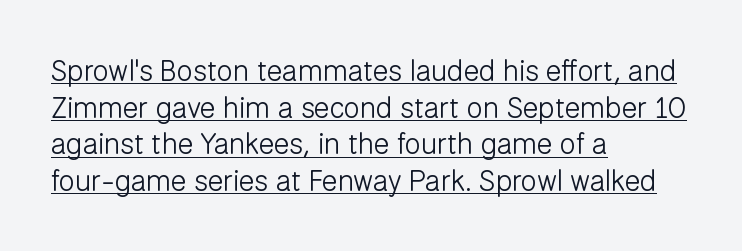
Q: Is the text bold? A: No.
Q: Is the text italic (slanted)? A: No, it is upright.
Q: Is the typeface a serif or a sans-serif typeface? A: Sans-serif.
Q: Is the text underlined? A: Yes.
Q: How is the paragraph aligned? A: Left-aligned.
Q: Is the spacing between letters normal or unusually wide? A: Normal.
Q: Is the spacing between lines tight, normal or loose? A: Normal.
Q: Width (condensed, normal, or wide)? A: Normal.
Q: Stroke contrast? A: Low.
Q: x-height? A: Medium.
Q: Monospaced? A: No.
